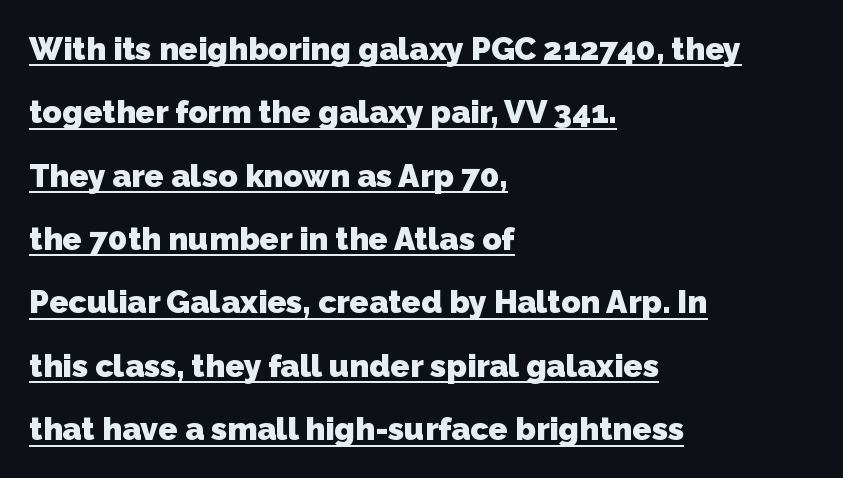
Q: Is the text bold? A: Yes.
Q: Is the typeface a serif or a sans-serif typeface? A: Sans-serif.
Q: Is the text underlined? A: Yes.
Q: How is the paragraph aligned? A: Left-aligned.
Q: Is the spacing between letters normal or unusually wide? A: Normal.
Q: Is the spacing between lines tight, normal or loose? A: Loose.
Q: Width (condensed, normal, or wide)? A: Normal.
Q: Stroke contrast? A: Low.
Q: x-height? A: Medium.
Q: Monospaced? A: No.
